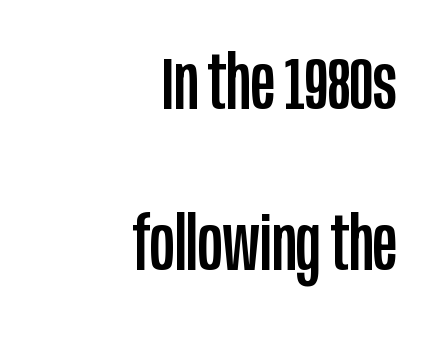
The image shows 74 px condensed sans-serif type, upright; set right-aligned, loose line spacing (2.18x), normal letter spacing, not underlined; low stroke contrast and a large x-height.
